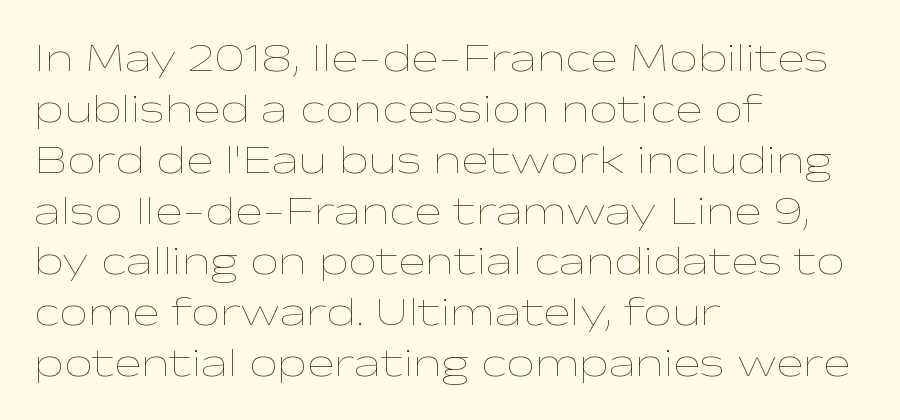
The image shows 41 px thin, wide type, upright; set left-aligned, line spacing 1.24x, normal letter spacing, not underlined; low stroke contrast and a medium x-height.
